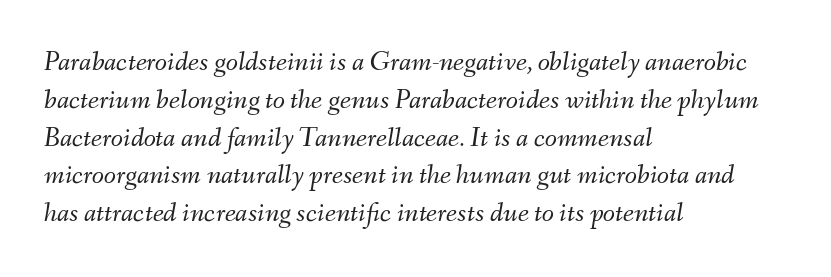
The image shows 28 px light type, italic (leaning right); set left-aligned, normal line spacing (1.35x), normal letter spacing, not underlined; medium stroke contrast and a small x-height.
